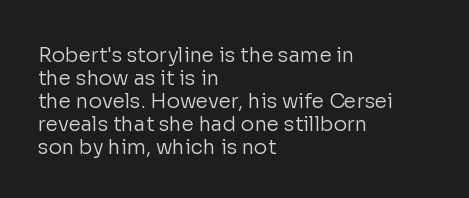
Unmarked baselines from the first word to the last. Notice how the stems are strictly vertical — no italics here. The rag falls on the right side of this text block. Weight class: somewhere from thin through regular. These lines keep a tight, regular rhythm from letter to letter. The passage shown stacks its lines with hardly any gap.
